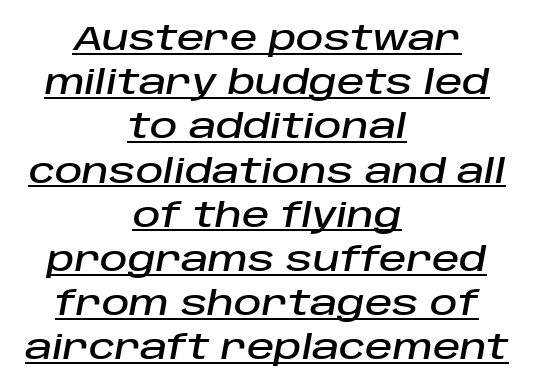
The image shows 34 px text type, italic (leaning right); set centered, normal line spacing (1.3x), normal letter spacing, underlined; low stroke contrast and a large x-height.
